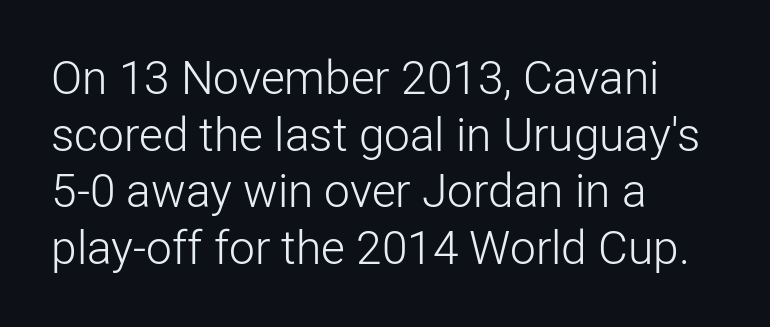
Q: Is the text bold? A: No.
Q: Is the text italic (slanted)? A: No, it is upright.
Q: Is the typeface a serif or a sans-serif typeface? A: Sans-serif.
Q: Is the text underlined? A: No.
Q: How is the paragraph aligned? A: Left-aligned.
Q: Is the spacing between letters normal or unusually wide? A: Normal.
Q: Width (condensed, normal, or wide)? A: Normal.
Q: Stroke contrast? A: Low.
Q: x-height? A: Medium.
Q: Monospaced? A: No.
